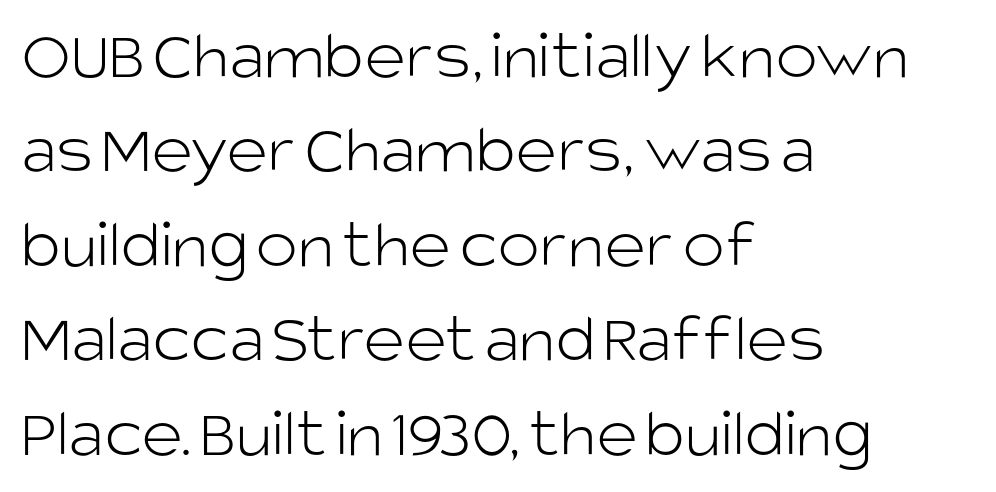
{"serif": "no", "italic": "no", "bold": "no", "weight": "light", "width": "normal", "stroke_contrast": "low", "x_height": "large", "monospaced": "no", "underline": "no", "align": "left", "line_spacing": "normal", "line_spacing_ratio": 1.33, "letter_spacing": "normal", "letter_spacing_em": 0.0, "glyph_px": 71}
